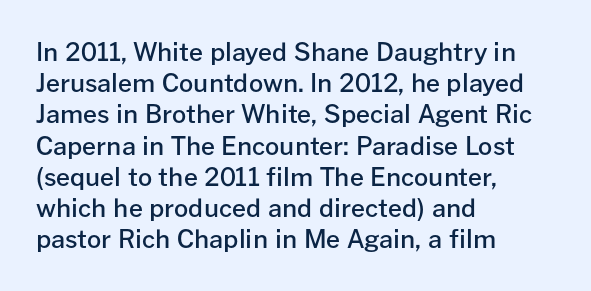
The vertical gap from one line to the next is medium. This sample is left-justified, so line endings fall wherever the words run out. Check under the words: just untouched page. Honestly, the letter spacing is just normal — you wouldn't notice it. Does the lettering tilt? It doesn't — this is upright. Typesetter's note: demi weight, one step under bold.
